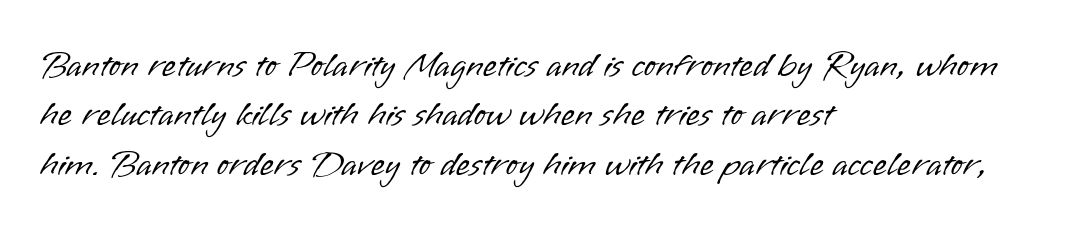
The image shows 36 px light sans-serif type; set left-aligned, normal line spacing (1.37x), normal letter spacing, not underlined; low stroke contrast and a small x-height.
